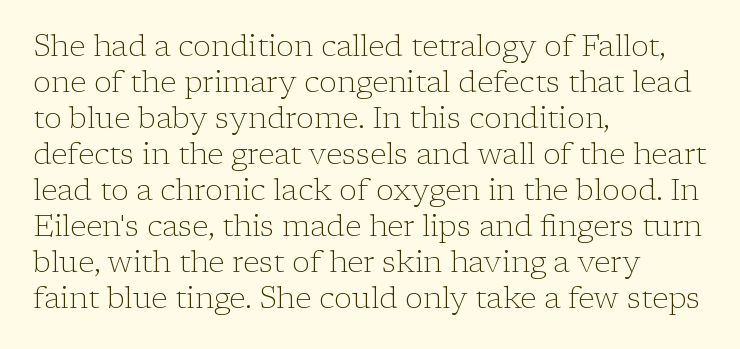
The image shows 30 px light serif type, upright; set left-aligned, line spacing 1.2x, normal letter spacing, not underlined; low stroke contrast and a medium x-height.
